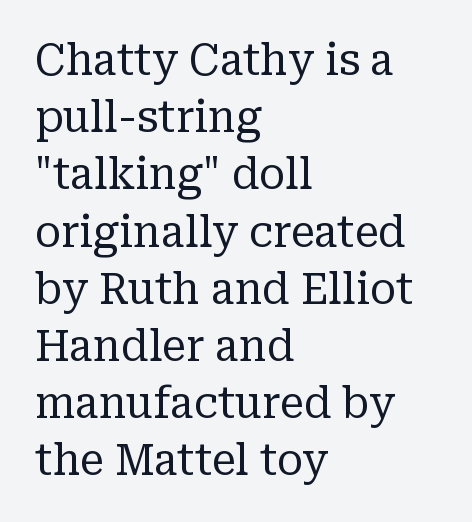
Q: Is the text bold? A: No.
Q: Is the text italic (slanted)? A: No, it is upright.
Q: Is the typeface a serif or a sans-serif typeface? A: Serif.
Q: Is the text underlined? A: No.
Q: How is the paragraph aligned? A: Left-aligned.
Q: Is the spacing between letters normal or unusually wide? A: Normal.
Q: Is the spacing between lines tight, normal or loose? A: Normal.
Q: Width (condensed, normal, or wide)? A: Normal.
Q: Stroke contrast? A: Low.
Q: x-height? A: Medium.
Q: Monospaced? A: No.
